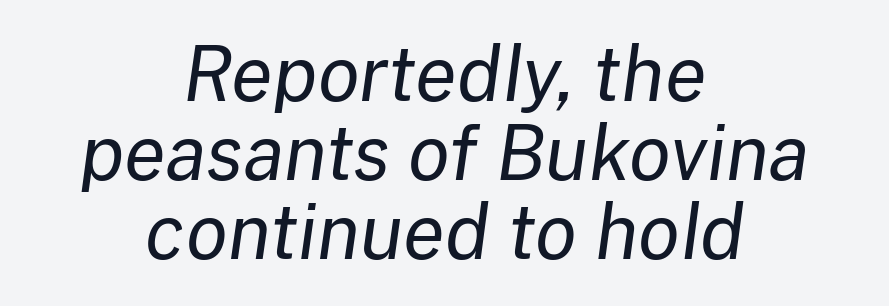
The image shows 76 px regular-weight type, italic (leaning right); set centered, tight line spacing (1.04x), normal letter spacing, not underlined; low stroke contrast and a medium x-height.
